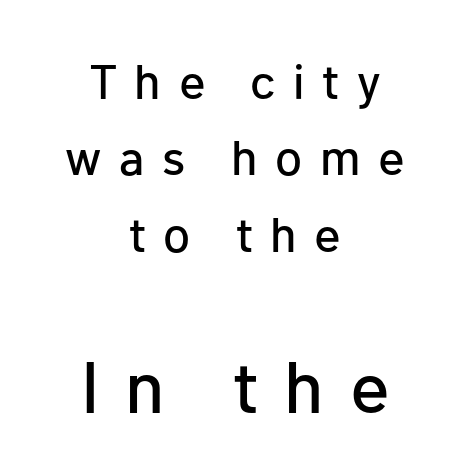
Q: Is the text italic (slanted)? A: No, it is upright.
Q: Is the typeface a serif or a sans-serif typeface? A: Sans-serif.
Q: Is the text underlined? A: No.
Q: How is the paragraph aligned? A: Centered.
Q: Is the spacing between letters normal or unusually wide? A: Unusually wide.
Q: Is the spacing between lines tight, normal or loose? A: Normal.
Q: Which block of text is set in a larger size, the first (top) or the second (bottom)? A: The second (bottom) one.
Q: Width (condensed, normal, or wide)? A: Normal.
Q: Stroke contrast? A: Low.
Q: x-height? A: Medium.
Q: Monospaced? A: No.
